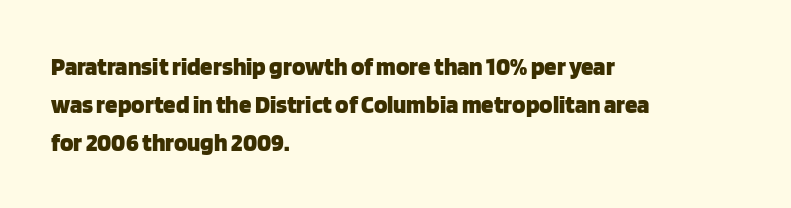
The image shows 25 px bold type, upright; set left-aligned, normal line spacing (1.52x), normal letter spacing, not underlined.
